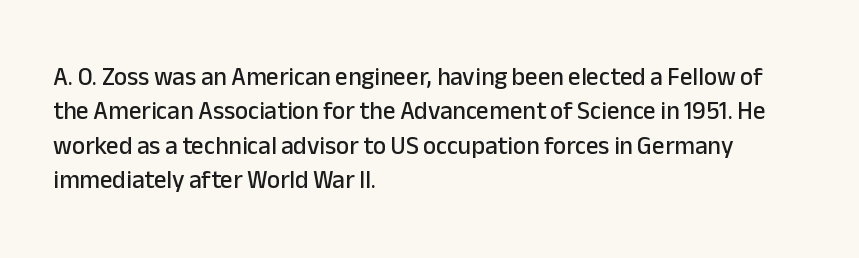
Q: Is the text italic (slanted)? A: No, it is upright.
Q: Is the text underlined? A: No.
Q: How is the paragraph aligned? A: Left-aligned.
Q: Is the spacing between letters normal or unusually wide? A: Normal.
Q: Is the spacing between lines tight, normal or loose? A: Normal.
